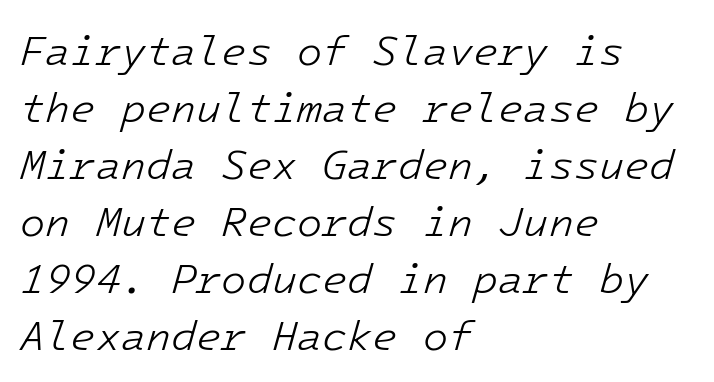
{"italic": "yes", "lean": "right", "slant_degrees": 16, "bold": "no", "weight": "light", "width": "normal", "stroke_contrast": "low", "x_height": "medium", "monospaced": "yes", "underline": "no", "align": "left", "line_spacing": "normal", "line_spacing_ratio": 1.39, "letter_spacing": "normal", "letter_spacing_em": 0.0, "glyph_px": 41}
